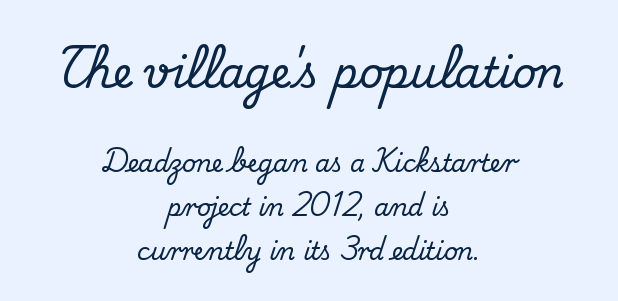
The image shows 42 px serif type; set centered, line spacing 1.83x, normal letter spacing, not underlined; the first (top) block is 1.75x larger; medium stroke contrast and a small x-height.
